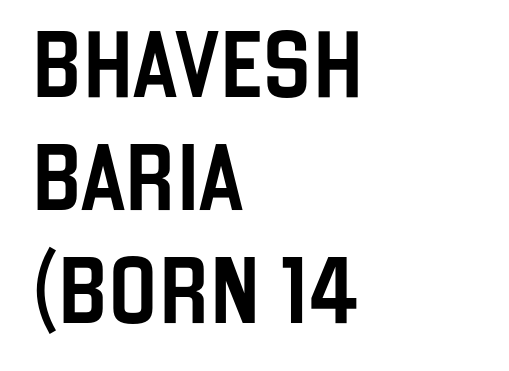
Q: Is the text italic (slanted)? A: No, it is upright.
Q: Is the typeface a serif or a sans-serif typeface? A: Sans-serif.
Q: Is the text underlined? A: No.
Q: How is the paragraph aligned? A: Left-aligned.
Q: Is the spacing between letters normal or unusually wide? A: Normal.
Q: Width (condensed, normal, or wide)? A: Condensed.
Q: Stroke contrast? A: Low.
Q: x-height? A: Large.
Q: Monospaced? A: No.
